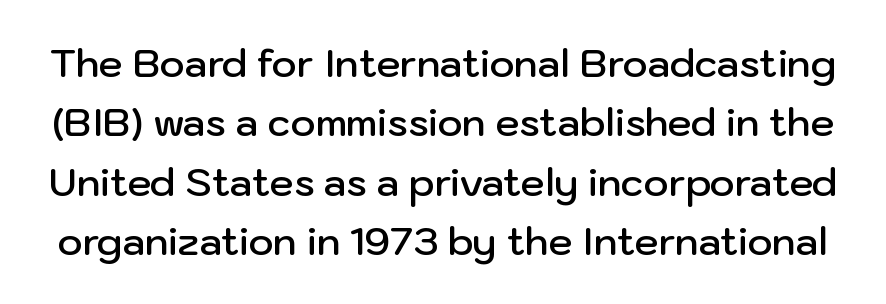
The image shows 38 px semibold sans-serif type, upright; set normal line spacing (1.56x), normal letter spacing, not underlined; low stroke contrast and a medium x-height.
